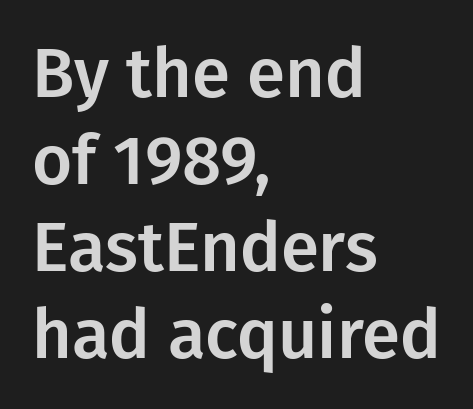
The tracking reads as untouched default to a designer's eye. This sample uses a sans-serif face. Regarding leading, the lines here are spaced in the standard way. Ordinary non-slanted type is in use.
